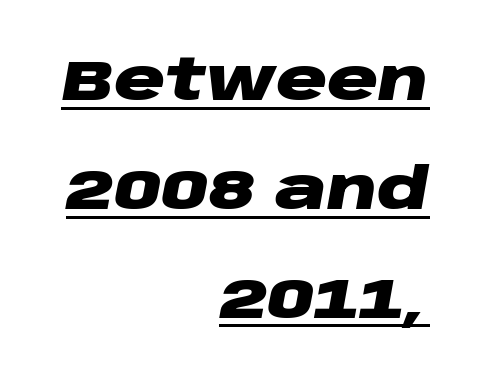
The image shows 57 px heavy, wide type, italic (leaning right); set right-aligned, loose line spacing (1.91x), normal letter spacing, underlined; low stroke contrast and a large x-height.
